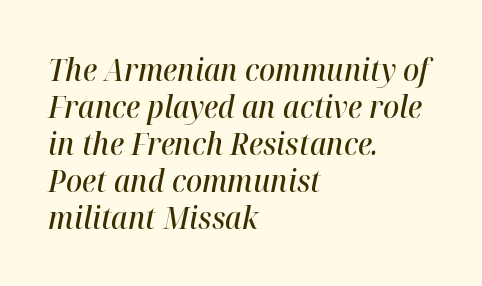
Q: Is the text bold? A: Semi-bold.
Q: Is the text italic (slanted)? A: Yes, it leans right by about 12 degrees.
Q: Is the text underlined? A: No.
Q: How is the paragraph aligned? A: Left-aligned.
Q: Is the spacing between letters normal or unusually wide? A: Normal.
Q: Width (condensed, normal, or wide)? A: Normal.
Q: Stroke contrast? A: High.
Q: x-height? A: Medium.
Q: Monospaced? A: No.
